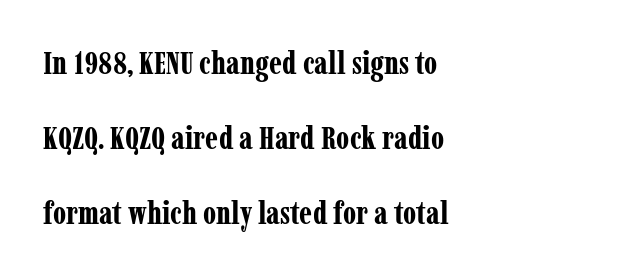
Q: Is the text bold? A: Yes.
Q: Is the text italic (slanted)? A: No, it is upright.
Q: Is the typeface a serif or a sans-serif typeface? A: Serif.
Q: Is the text underlined? A: No.
Q: How is the paragraph aligned? A: Left-aligned.
Q: Is the spacing between letters normal or unusually wide? A: Normal.
Q: Is the spacing between lines tight, normal or loose? A: Loose.
Q: Width (condensed, normal, or wide)? A: Condensed.
Q: Stroke contrast? A: Low.
Q: x-height? A: Medium.
Q: Monospaced? A: No.
